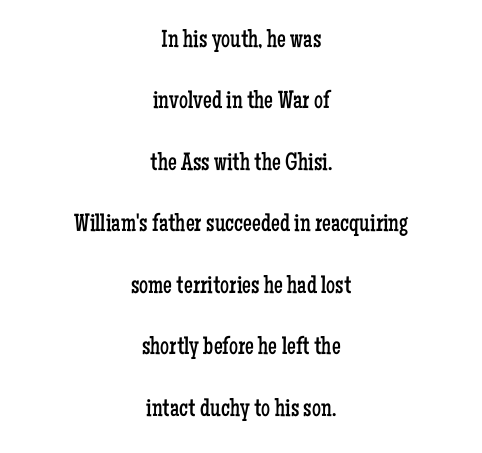
{"italic": "no", "bold": "no", "underline": "no", "align": "center", "line_spacing": "loose", "line_spacing_ratio": 2.46, "letter_spacing": "normal", "letter_spacing_em": 0.0, "glyph_px": 25}
